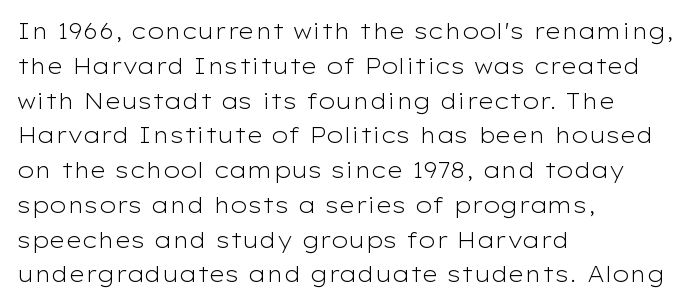
{"italic": "no", "bold": "no", "underline": "no", "align": "left", "line_spacing": "normal", "line_spacing_ratio": 1.58, "letter_spacing": "normal", "letter_spacing_em": 0.0, "glyph_px": 22}
